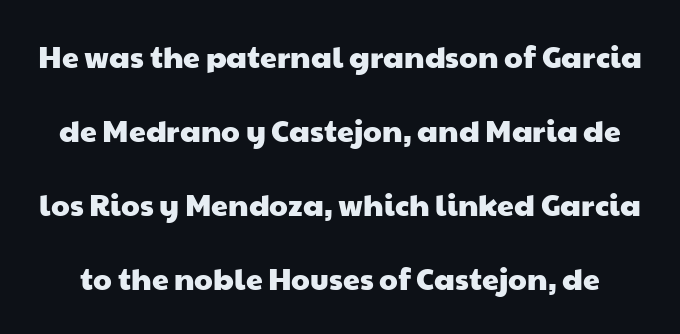
Honestly, the letter spacing is just normal — you wouldn't notice it. Look at the bottom of the vertical strokes: they stop flat, with no serifs. No word sits above an underline. Spacing verdict: proportional, widths tailored to each character.
